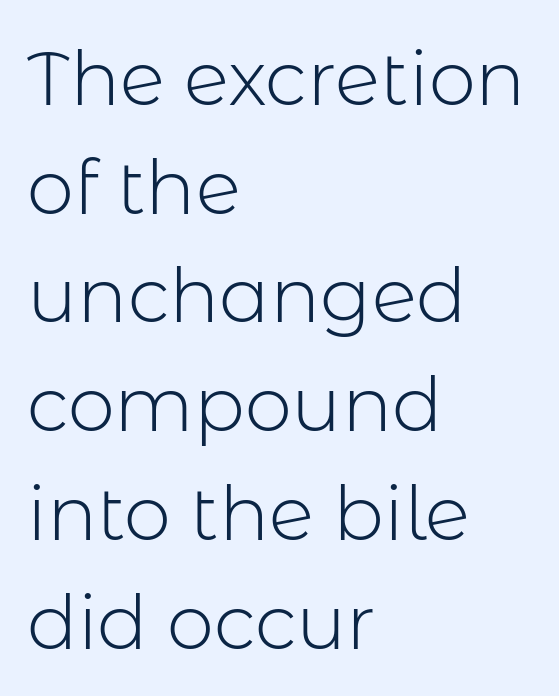
The image shows 75 px light sans-serif type, upright; set left-aligned, normal line spacing (1.45x), normal letter spacing, not underlined; low stroke contrast and a medium x-height.
